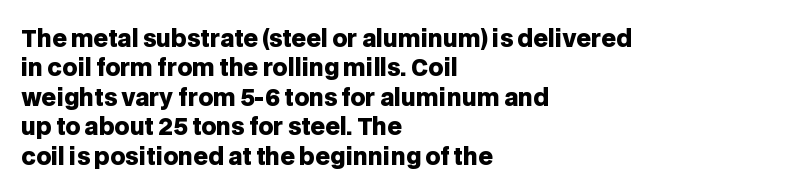
In terms of posture, this sample is upright. Whoever set this chose a conventional vertical rhythm. The space directly below the letters is spotless. A typesetter would call this zero additional tracking.
